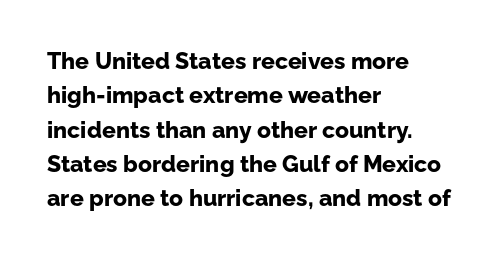
Q: Is the text bold? A: Yes.
Q: Is the text italic (slanted)? A: No, it is upright.
Q: Is the text underlined? A: No.
Q: How is the paragraph aligned? A: Left-aligned.
Q: Is the spacing between letters normal or unusually wide? A: Normal.
Q: Is the spacing between lines tight, normal or loose? A: Normal.
